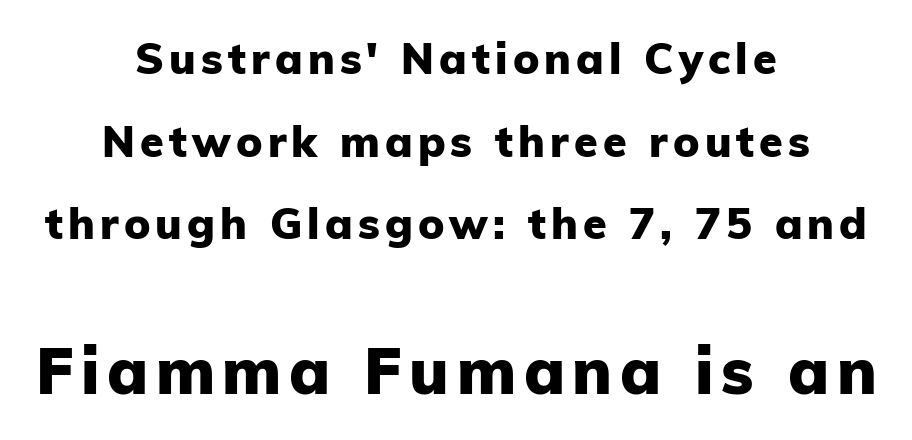
Q: Is the text bold? A: Yes.
Q: Is the text italic (slanted)? A: No, it is upright.
Q: Is the typeface a serif or a sans-serif typeface? A: Sans-serif.
Q: Is the text underlined? A: No.
Q: How is the paragraph aligned? A: Centered.
Q: Is the spacing between lines tight, normal or loose? A: Loose.
Q: Which block of text is set in a larger size, the first (top) or the second (bottom)? A: The second (bottom) one.
Q: Width (condensed, normal, or wide)? A: Normal.
Q: Stroke contrast? A: Low.
Q: x-height? A: Medium.
Q: Monospaced? A: No.
